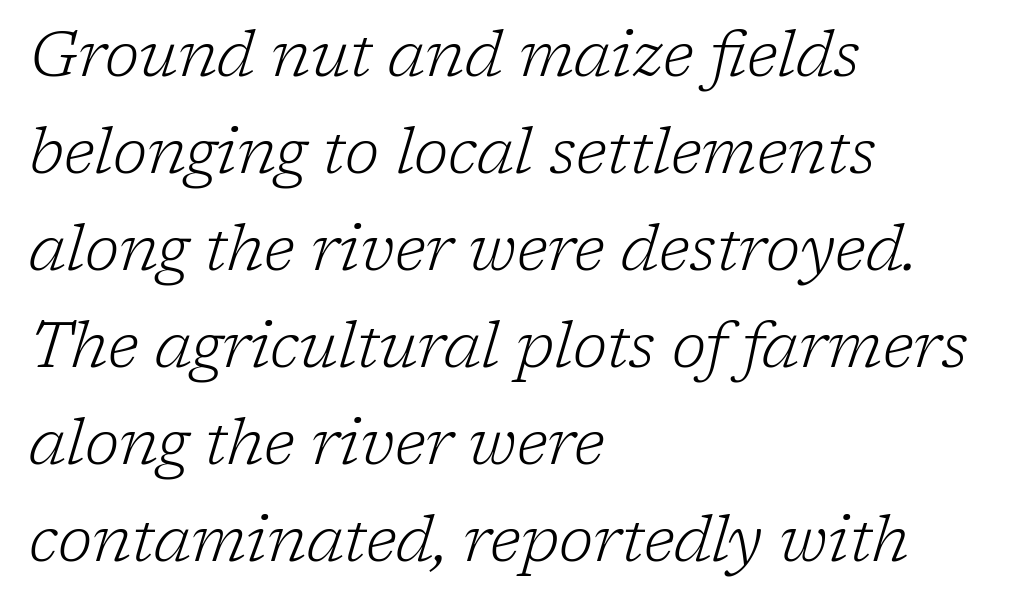
{"serif": "yes", "italic": "yes", "lean": "right", "slant_degrees": 17, "bold": "no", "weight": "light", "width": "normal", "stroke_contrast": "low", "x_height": "medium", "monospaced": "no", "underline": "no", "align": "left", "line_spacing": "normal", "line_spacing_ratio": 1.54, "letter_spacing": "normal", "letter_spacing_em": 0.0, "glyph_px": 63}
